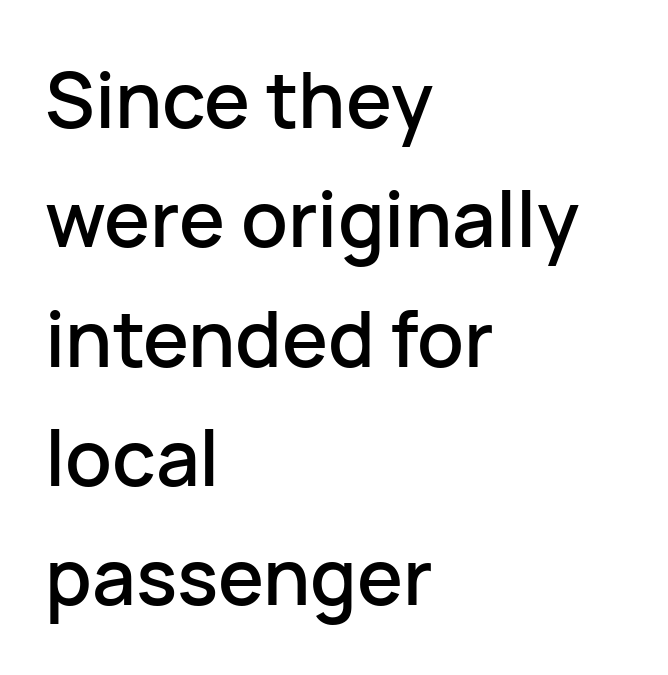
The image shows 77 px sans-serif type, upright; set left-aligned, normal line spacing (1.55x), normal letter spacing, not underlined; low stroke contrast and a medium x-height.
